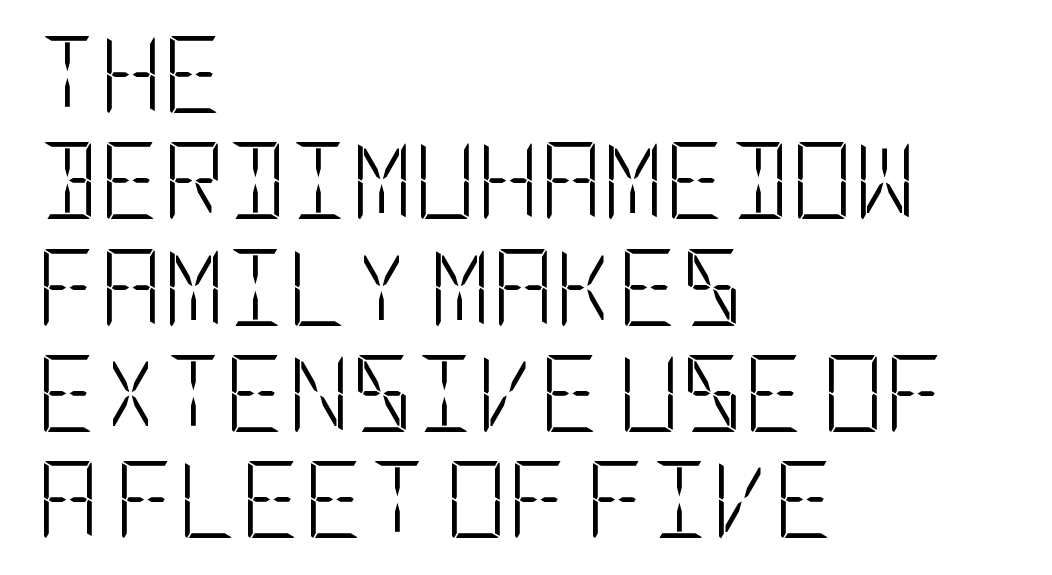
The image shows 77 px light, condensed sans-serif type, upright; set left-aligned, normal line spacing (1.38x), normal letter spacing, not underlined; low stroke contrast and a large x-height.
